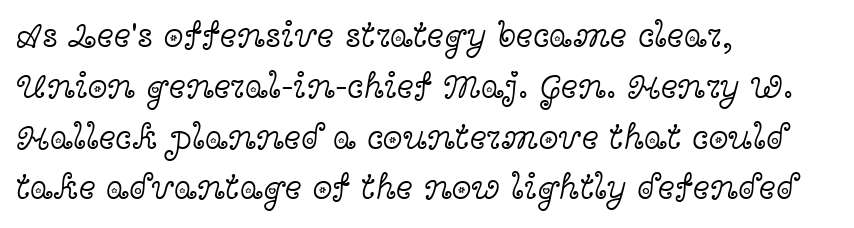
The image shows 36 px light, wide serif type, upright; set left-aligned, normal line spacing (1.41x), normal letter spacing, not underlined; a medium x-height.
